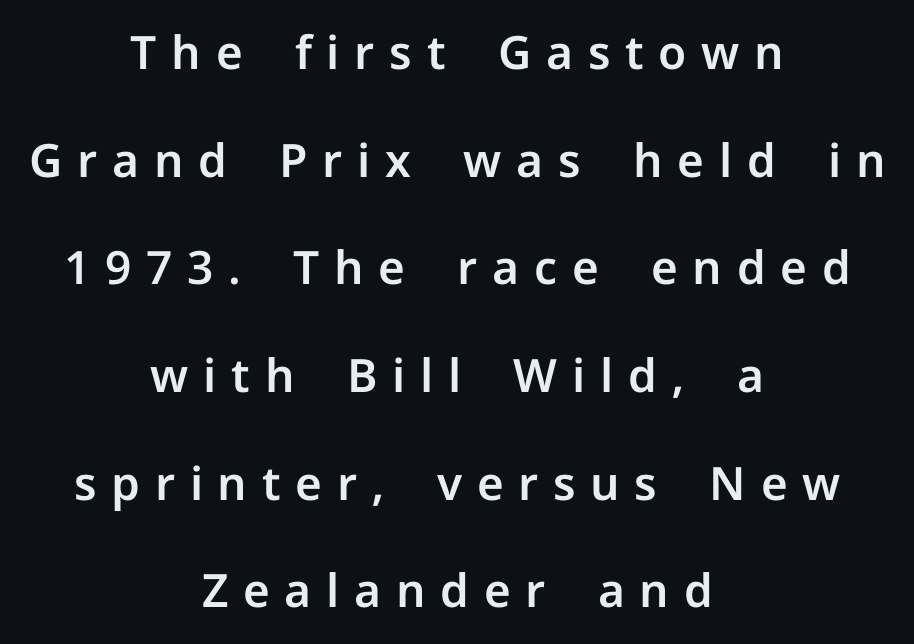
Q: Is the text italic (slanted)? A: No, it is upright.
Q: Is the typeface a serif or a sans-serif typeface? A: Sans-serif.
Q: Is the text underlined? A: No.
Q: How is the paragraph aligned? A: Centered.
Q: Is the spacing between letters normal or unusually wide? A: Unusually wide.
Q: Is the spacing between lines tight, normal or loose? A: Loose.
Q: Width (condensed, normal, or wide)? A: Normal.
Q: Stroke contrast? A: Low.
Q: x-height? A: Medium.
Q: Monospaced? A: No.
